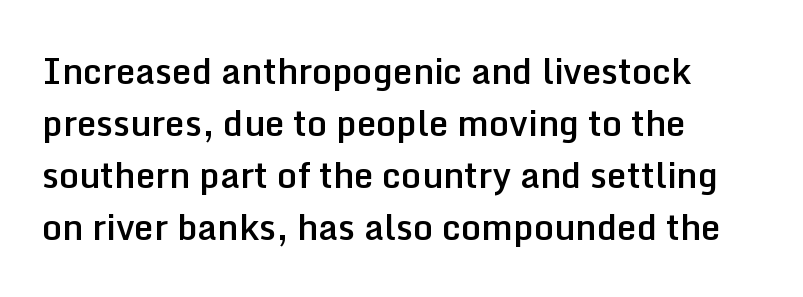
{"serif": "no", "italic": "no", "bold": "semi", "weight": "semibold", "width": "normal", "stroke_contrast": "low", "x_height": "medium", "monospaced": "no", "underline": "no", "align": "left", "line_spacing": "normal", "line_spacing_ratio": 1.49, "letter_spacing": "normal", "letter_spacing_em": 0.0, "glyph_px": 35}
